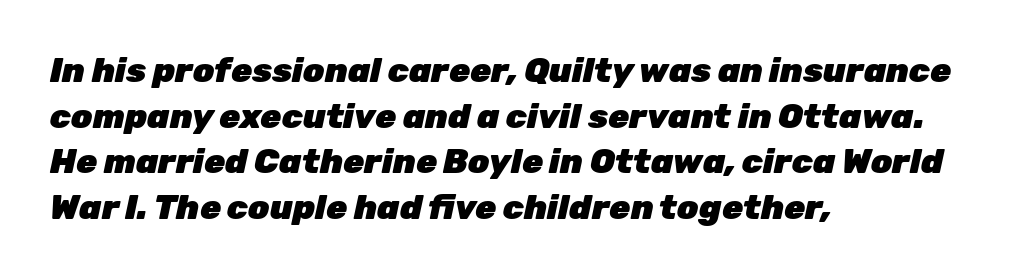
{"italic": "yes", "lean": "right", "slant_degrees": 12, "bold": "yes", "weight": "heavy", "width": "normal", "stroke_contrast": "low", "x_height": "medium", "monospaced": "no", "underline": "no", "align": "left", "line_spacing": "normal", "line_spacing_ratio": 1.34, "letter_spacing": "normal", "letter_spacing_em": 0.0, "glyph_px": 34}
